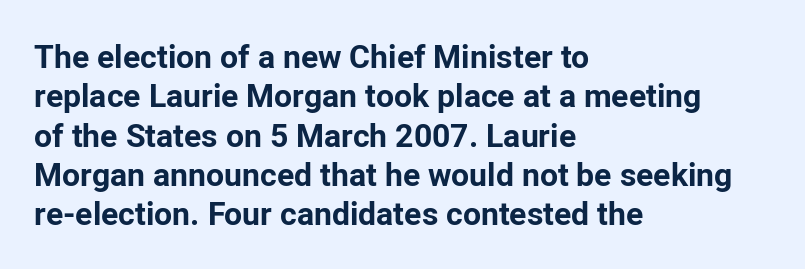
Quick note: underline off. Line starts are locked; line ends wander. Each letter keeps its own natural width here, so spacing adapts to shape. Its strokes are broad and dark, the hallmark of bold type.
